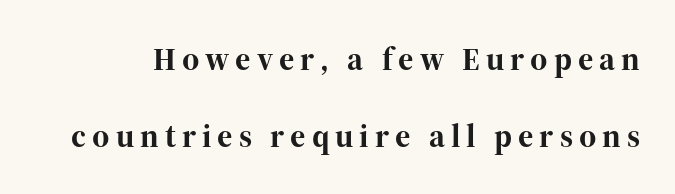
The image shows 33 px bold serif type, upright; set loose line spacing (2.32x), not underlined; high stroke contrast and a medium x-height.
